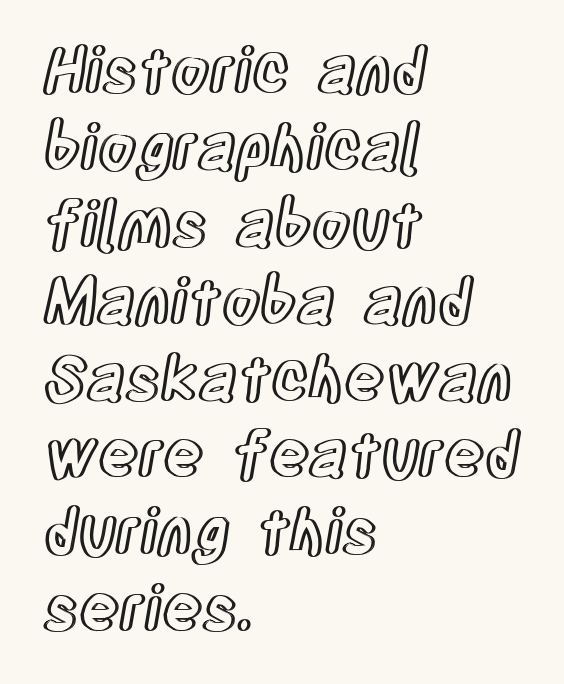
Q: Is the text italic (slanted)? A: Yes.
Q: Is the text underlined? A: No.
Q: How is the paragraph aligned? A: Left-aligned.
Q: Is the spacing between letters normal or unusually wide? A: Normal.
Q: Width (condensed, normal, or wide)? A: Condensed.
Q: x-height? A: Large.
Q: Monospaced? A: No.
